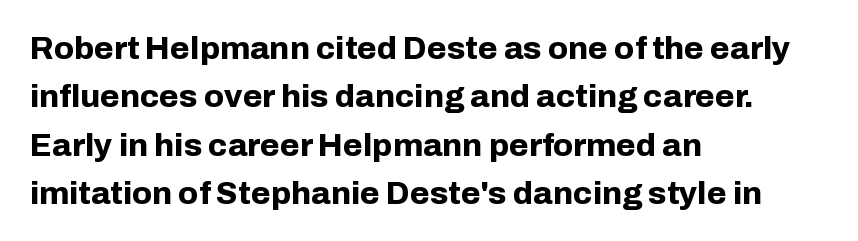
{"serif": "no", "italic": "no", "bold": "yes", "weight": "bold", "width": "normal", "stroke_contrast": "low", "x_height": "medium", "monospaced": "no", "underline": "no", "align": "left", "line_spacing": "normal", "line_spacing_ratio": 1.51, "letter_spacing": "normal", "letter_spacing_em": 0.0, "glyph_px": 32}
